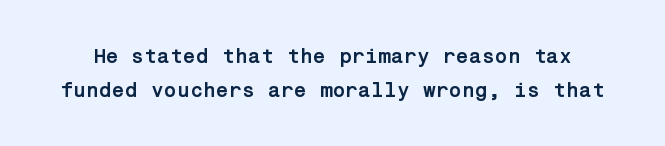
Interline gaps are of average width in this sample. The face used here has the dense, thick strokes of a bold. Spacing between characters is what you'd get straight out of the box. This rendering features lettering with no underline.
